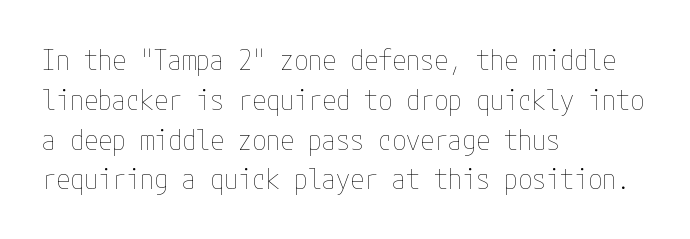
Q: Is the text bold? A: No.
Q: Is the text italic (slanted)? A: No, it is upright.
Q: Is the text underlined? A: No.
Q: How is the paragraph aligned? A: Left-aligned.
Q: Is the spacing between letters normal or unusually wide? A: Normal.
Q: Is the spacing between lines tight, normal or loose? A: Normal.
Q: Width (condensed, normal, or wide)? A: Condensed.
Q: Stroke contrast? A: Low.
Q: x-height? A: Medium.
